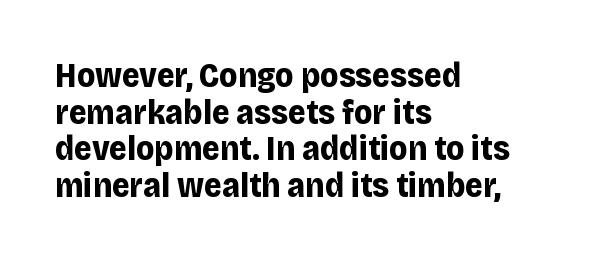
{"serif": "no", "italic": "no", "bold": "yes", "weight": "bold", "width": "normal", "stroke_contrast": "low", "x_height": "large", "monospaced": "no", "underline": "no", "align": "left", "line_spacing": "tight", "line_spacing_ratio": 1.08, "letter_spacing": "normal", "letter_spacing_em": 0.0, "glyph_px": 34}
